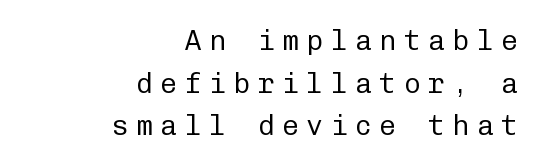
The image shows 28 px regular-weight sans-serif type, upright, monospaced; set right-aligned, normal line spacing (1.52x), unusually wide letter spacing (+0.27 em), not underlined; low stroke contrast and a medium x-height.
